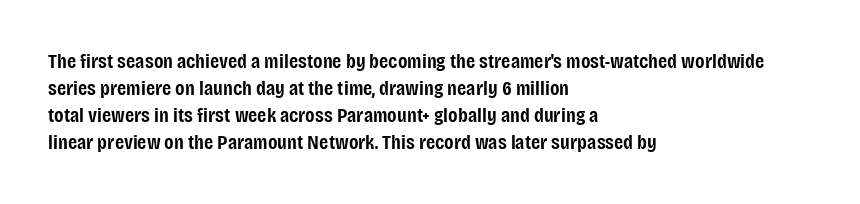
{"italic": "no", "bold": "semi", "underline": "no", "align": "left", "line_spacing": "normal", "line_spacing_ratio": 1.29, "letter_spacing": "normal", "letter_spacing_em": 0.0, "glyph_px": 21}
